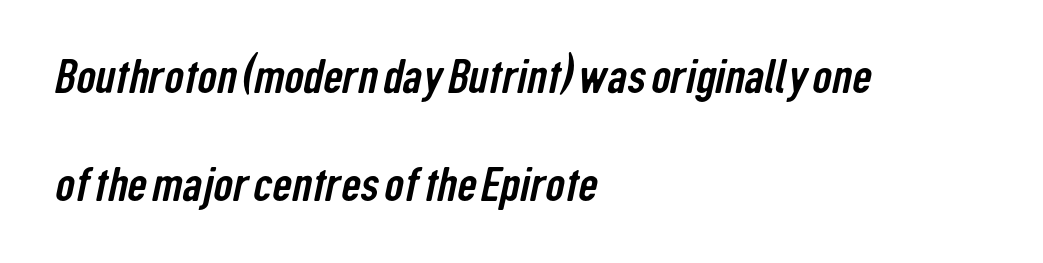
Q: Is the typeface a serif or a sans-serif typeface? A: Sans-serif.
Q: Is the text underlined? A: No.
Q: How is the paragraph aligned? A: Left-aligned.
Q: Is the spacing between letters normal or unusually wide? A: Normal.
Q: Is the spacing between lines tight, normal or loose? A: Loose.
Q: Width (condensed, normal, or wide)? A: Condensed.
Q: Stroke contrast? A: Low.
Q: x-height? A: Medium.
Q: Monospaced? A: No.
